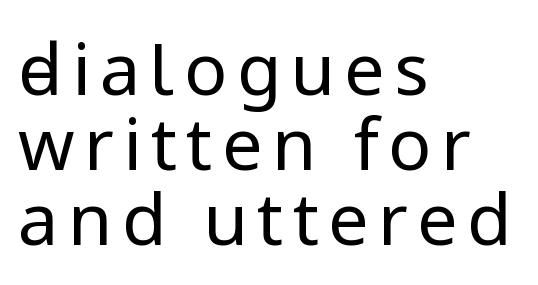
{"serif": "no", "italic": "no", "bold": "no", "weight": "regular", "width": "normal", "stroke_contrast": "low", "x_height": "medium", "monospaced": "no", "underline": "no", "align": "left", "line_spacing": "tight", "line_spacing_ratio": 1.04, "glyph_px": 72}
